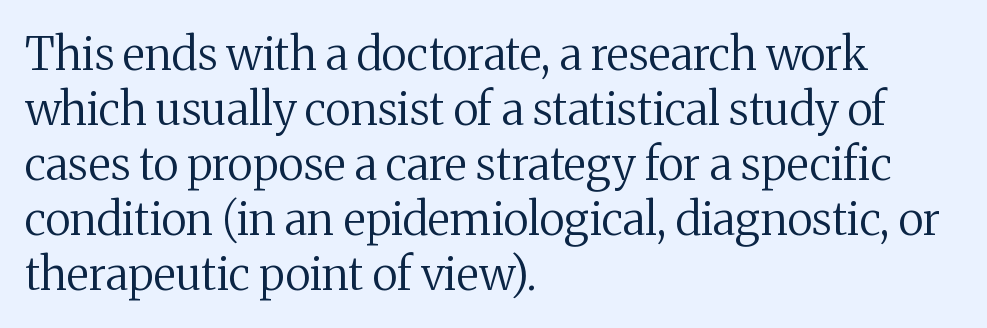
{"serif": "yes", "italic": "no", "bold": "no", "weight": "regular", "width": "normal", "stroke_contrast": "medium", "x_height": "medium", "monospaced": "no", "underline": "no", "align": "left", "line_spacing_ratio": 1.22, "letter_spacing": "normal", "letter_spacing_em": 0.0, "glyph_px": 45}
